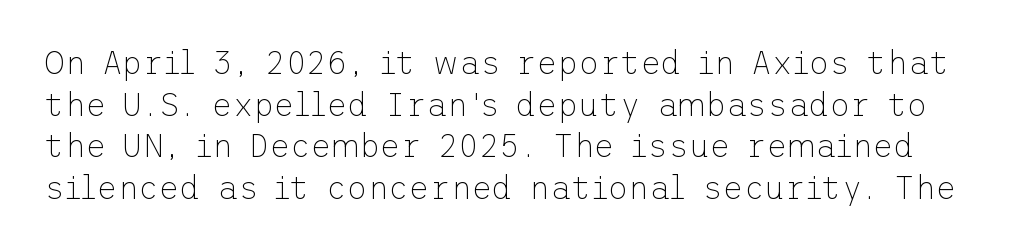
The image shows 32 px thin sans-serif type, upright; set normal line spacing (1.3x), normal letter spacing, not underlined; low stroke contrast and a medium x-height.
